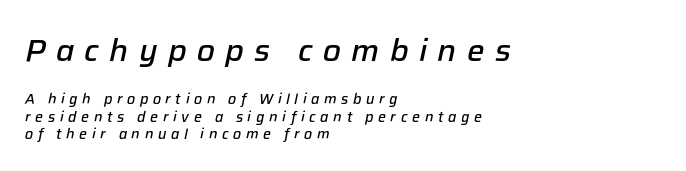
The area under the type is left untouched. The glyphs have the mass of a demibold cut, below bold. Whoever set this made the first block the dominant, larger element. Substantial extra tracking has been applied to these lines. Alignment: flush left.
